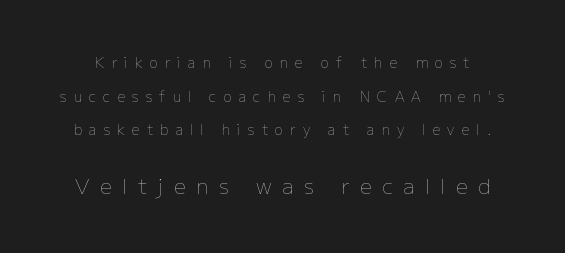
{"italic": "no", "bold": "no", "underline": "no", "line_spacing": "loose", "line_spacing_ratio": 2.41, "letter_spacing": "wide", "letter_spacing_em": 0.5, "larger_block": "second", "size_ratio": 1.5, "glyph_px": 21}
